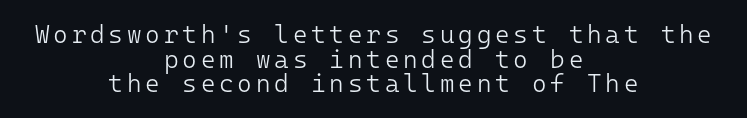
{"italic": "no", "bold": "no", "underline": "no", "align": "center", "line_spacing": "tight", "line_spacing_ratio": 0.99, "glyph_px": 25}
